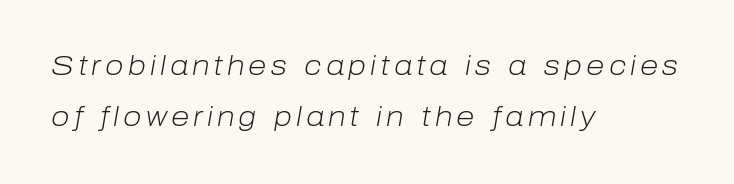
{"italic": "yes", "lean": "right", "slant_degrees": 10, "bold": "no", "underline": "no", "align": "left", "line_spacing_ratio": 1.89, "glyph_px": 27}
